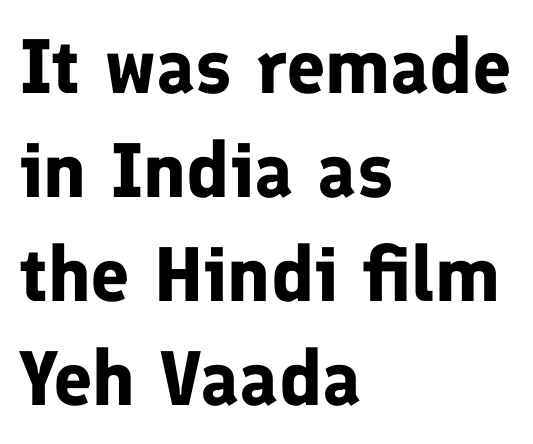
Q: Is the text bold? A: Yes.
Q: Is the text italic (slanted)? A: No, it is upright.
Q: Is the typeface a serif or a sans-serif typeface? A: Sans-serif.
Q: Is the text underlined? A: No.
Q: How is the paragraph aligned? A: Left-aligned.
Q: Is the spacing between letters normal or unusually wide? A: Normal.
Q: Is the spacing between lines tight, normal or loose? A: Normal.
Q: Width (condensed, normal, or wide)? A: Normal.
Q: Stroke contrast? A: Low.
Q: x-height? A: Medium.
Q: Monospaced? A: No.
